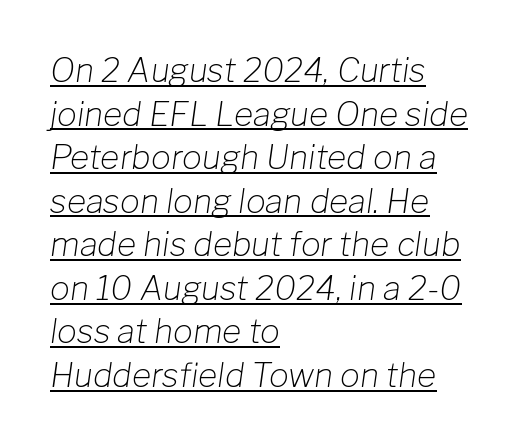
Q: Is the text bold? A: No.
Q: Is the text italic (slanted)? A: Yes, it leans right by about 8 degrees.
Q: Is the text underlined? A: Yes.
Q: How is the paragraph aligned? A: Left-aligned.
Q: Is the spacing between letters normal or unusually wide? A: Normal.
Q: Is the spacing between lines tight, normal or loose? A: Normal.
Q: Width (condensed, normal, or wide)? A: Normal.
Q: Stroke contrast? A: Low.
Q: x-height? A: Medium.
Q: Monospaced? A: No.
